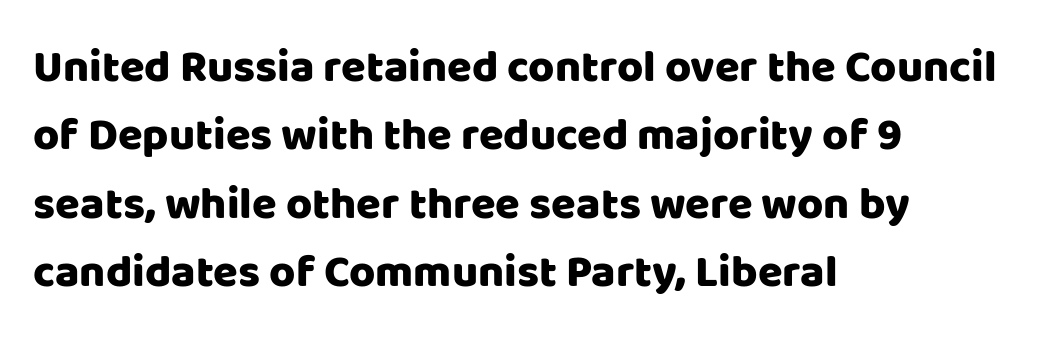
Q: Is the text italic (slanted)? A: No, it is upright.
Q: Is the typeface a serif or a sans-serif typeface? A: Sans-serif.
Q: Is the text underlined? A: No.
Q: How is the paragraph aligned? A: Left-aligned.
Q: Is the spacing between letters normal or unusually wide? A: Normal.
Q: Is the spacing between lines tight, normal or loose? A: Normal.
Q: Width (condensed, normal, or wide)? A: Normal.
Q: Stroke contrast? A: Low.
Q: x-height? A: Large.
Q: Monospaced? A: No.
